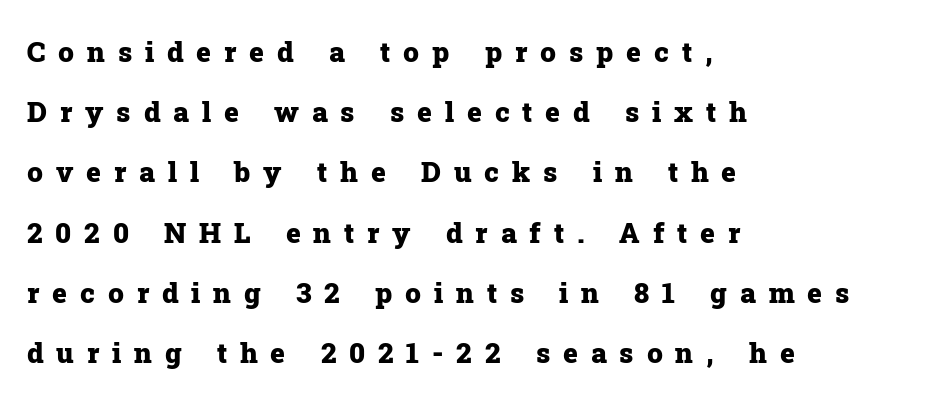
The ragged edge is on the right, which tells us the setting is flush left. The typesetting leans heavy: a genuine bold. The rendering uses natural spacing where letterforms have individual widths. The passage shown is typeset with a serif family. The tracking jumps out immediately: characters are airy and widely separated.
